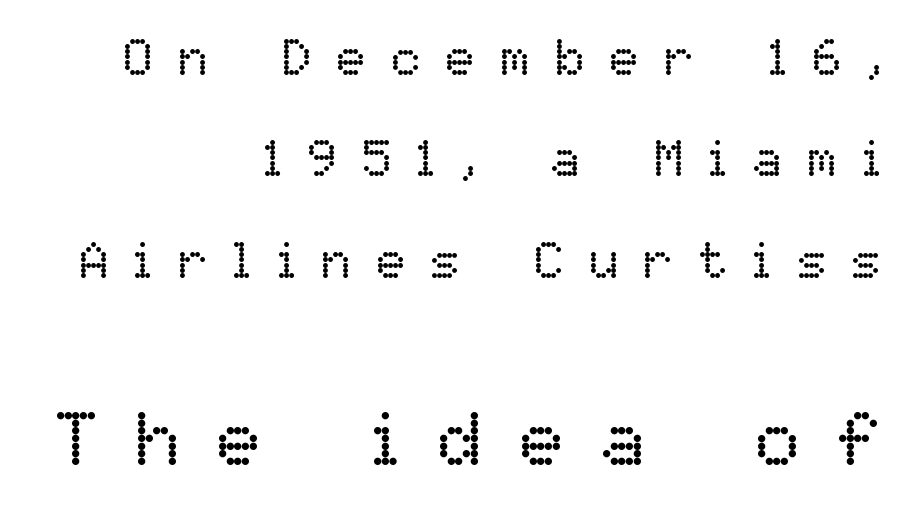
Q: Is the text bold? A: No.
Q: Is the text italic (slanted)? A: No, it is upright.
Q: Is the text underlined? A: No.
Q: How is the paragraph aligned? A: Right-aligned.
Q: Is the spacing between letters normal or unusually wide? A: Unusually wide.
Q: Is the spacing between lines tight, normal or loose? A: Loose.
Q: Which block of text is set in a larger size, the first (top) or the second (bottom)? A: The second (bottom) one.
Q: Width (condensed, normal, or wide)? A: Normal.
Q: Stroke contrast? A: Low.
Q: x-height? A: Medium.
Q: Monospaced? A: No.
